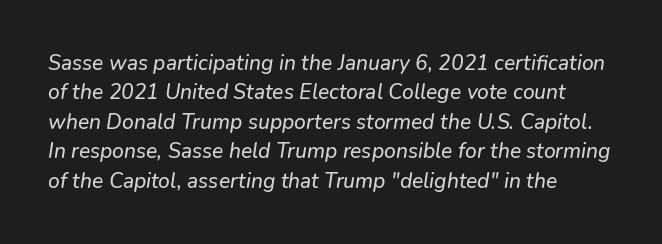
One glance says typical: line gaps are just what's usual. Glance below the letters and you will spot only blank space. The text block is weighted toward the left margin, trailing off unevenly rightward. Designer's note — italics engaged. A typesetter would call this zero additional tracking.
